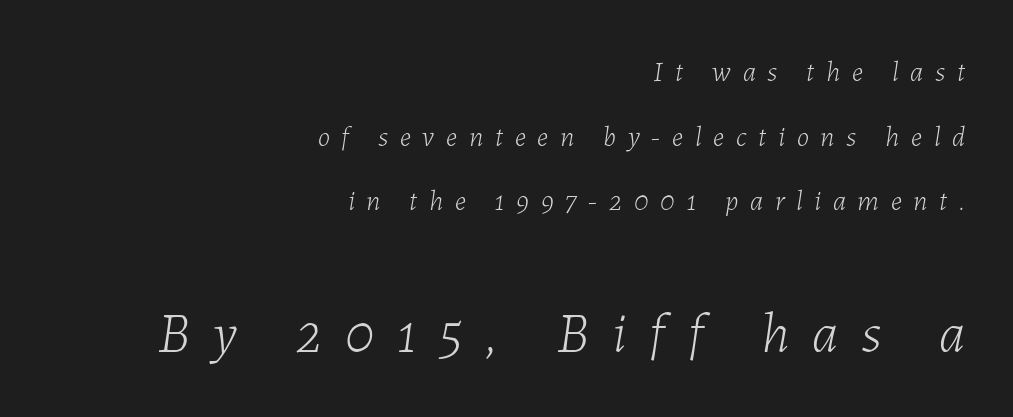
The image shows 56 px light type, italic (leaning right); set right-aligned, loose line spacing (2.31x), unusually wide letter spacing (+0.42 em), not underlined; the second (bottom) block is 2.0x larger; low stroke contrast and a medium x-height.
